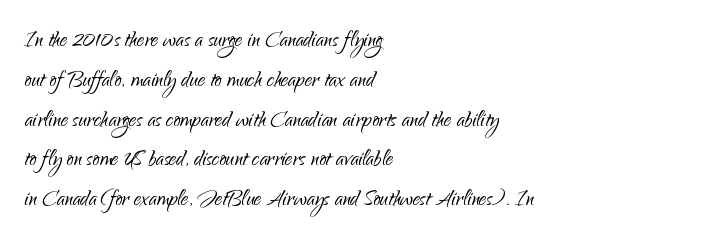
Proportional: the letters do not fall into vertical columns. The designer went with a sans here, leaving each stem footless. Glyph-to-glyph distance matches everyday printed text.
